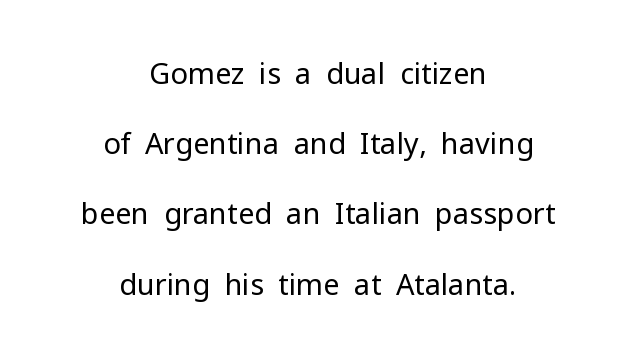
Q: Is the text bold? A: No.
Q: Is the text italic (slanted)? A: No, it is upright.
Q: Is the typeface a serif or a sans-serif typeface? A: Sans-serif.
Q: Is the text underlined? A: No.
Q: How is the paragraph aligned? A: Centered.
Q: Is the spacing between letters normal or unusually wide? A: Normal.
Q: Is the spacing between lines tight, normal or loose? A: Loose.
Q: Width (condensed, normal, or wide)? A: Normal.
Q: Stroke contrast? A: Low.
Q: x-height? A: Medium.
Q: Monospaced? A: No.
